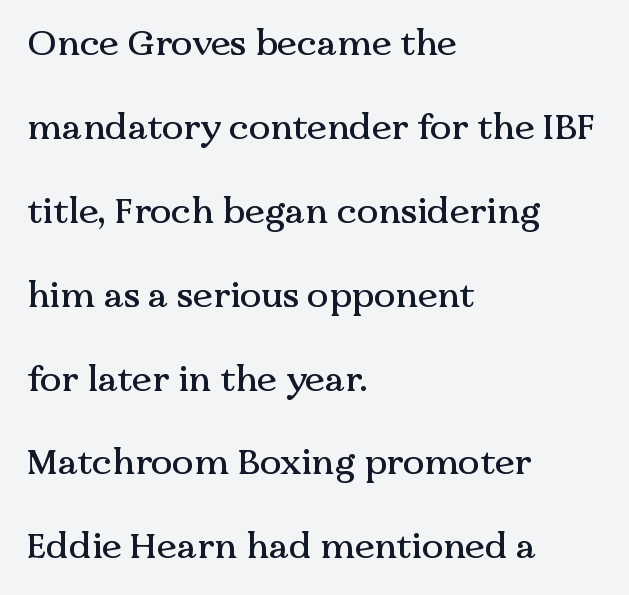
{"serif": "yes", "italic": "no", "width": "normal", "stroke_contrast": "medium", "x_height": "medium", "monospaced": "no", "underline": "no", "align": "left", "line_spacing": "loose", "line_spacing_ratio": 2.33, "letter_spacing": "normal", "letter_spacing_em": 0.0, "glyph_px": 36}
